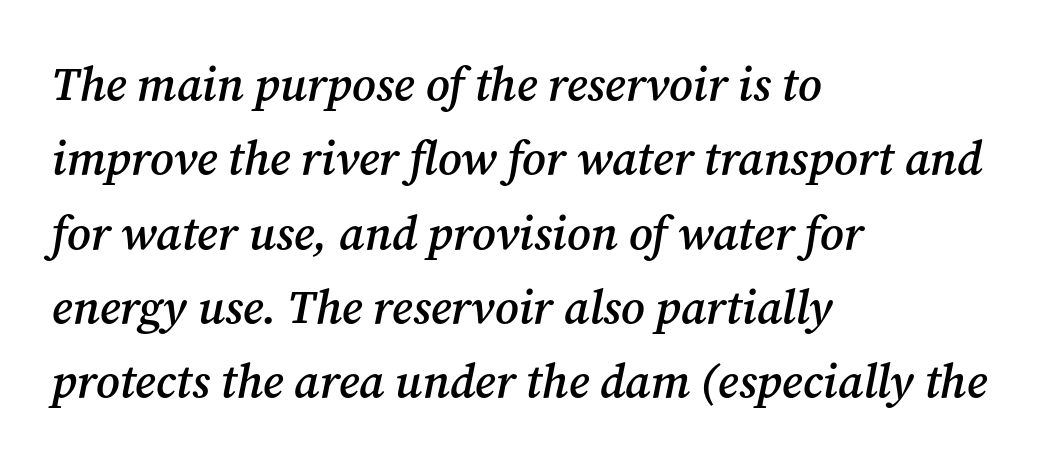
{"serif": "yes", "italic": "yes", "lean": "right", "slant_degrees": 12, "bold": "semi", "weight": "semibold", "width": "normal", "stroke_contrast": "medium", "x_height": "medium", "monospaced": "no", "underline": "no", "align": "left", "line_spacing": "normal", "line_spacing_ratio": 1.58, "letter_spacing": "normal", "letter_spacing_em": 0.0, "glyph_px": 47}
